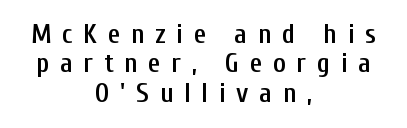
The letterforms stand isolated, each surrounded by extra space. Does the lettering tilt? It doesn't — this is upright. Horizontal bands of white between lines are thin slivers. The area under the type is left untouched. Compared with a flush-left layout, this one balances lines on the center instead. Caption: semibold face, moderately heavy strokes.
